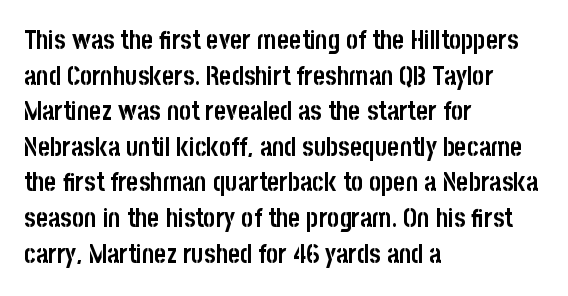
Descenders are the only things crossing below the line. Weight: bold. The tracking reads as untouched default to a designer's eye. A typesetter would mark this as roman, not italic.
